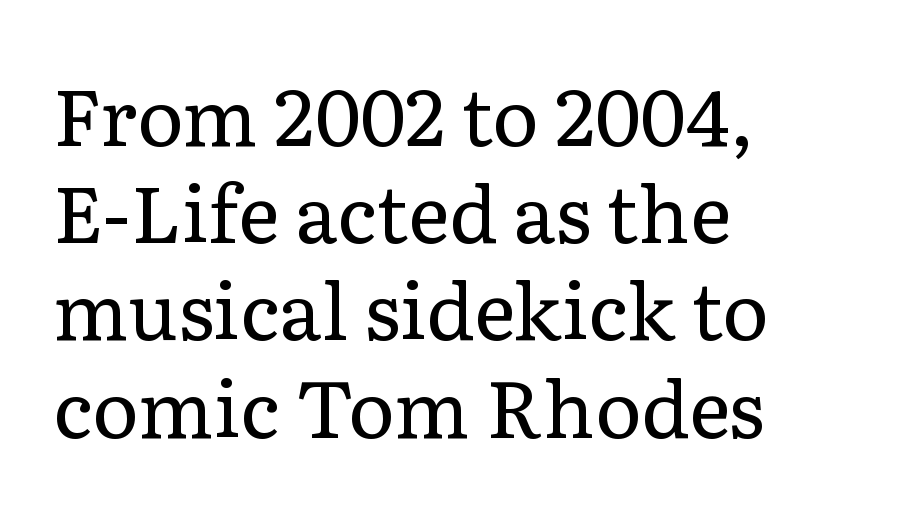
{"serif": "yes", "italic": "no", "bold": "no", "weight": "regular", "width": "normal", "stroke_contrast": "low", "x_height": "medium", "monospaced": "no", "underline": "no", "align": "left", "line_spacing_ratio": 1.23, "letter_spacing": "normal", "letter_spacing_em": 0.0, "glyph_px": 79}
